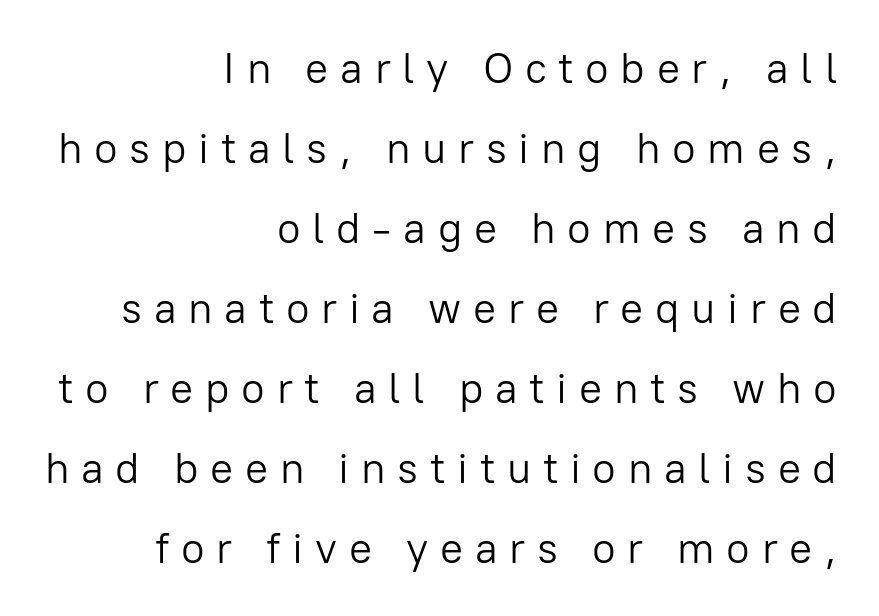
Q: Is the text bold? A: No.
Q: Is the text italic (slanted)? A: No, it is upright.
Q: Is the typeface a serif or a sans-serif typeface? A: Sans-serif.
Q: Is the text underlined? A: No.
Q: How is the paragraph aligned? A: Right-aligned.
Q: Is the spacing between letters normal or unusually wide? A: Unusually wide.
Q: Width (condensed, normal, or wide)? A: Normal.
Q: Stroke contrast? A: Low.
Q: x-height? A: Medium.
Q: Monospaced? A: No.
